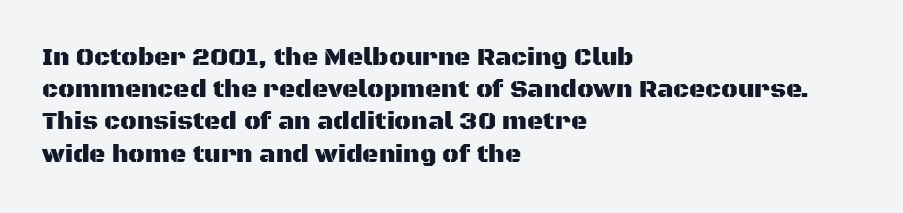
{"italic": "no", "underline": "no", "align": "left", "line_spacing": "normal", "line_spacing_ratio": 1.29, "letter_spacing": "normal", "letter_spacing_em": 0.0, "glyph_px": 25}
